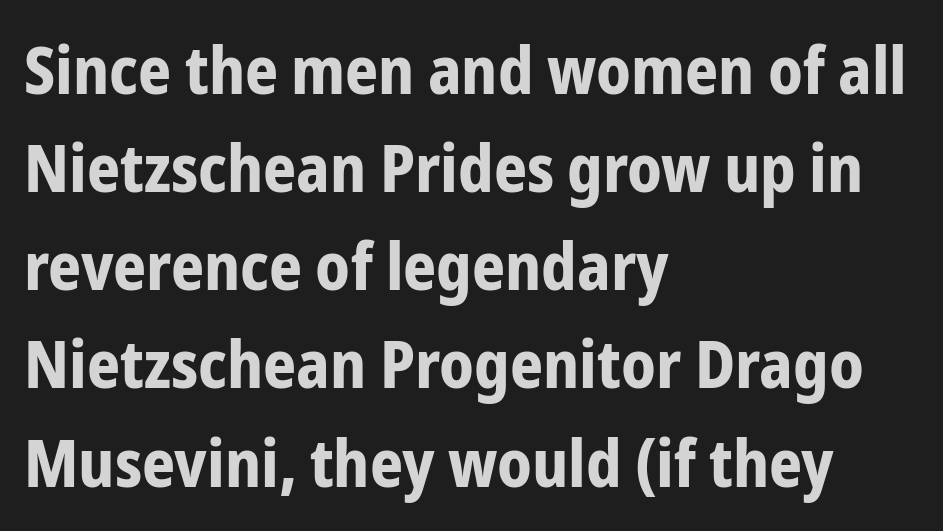
{"serif": "no", "italic": "no", "bold": "yes", "weight": "bold", "width": "condensed", "stroke_contrast": "low", "x_height": "medium", "monospaced": "no", "underline": "no", "align": "left", "line_spacing": "normal", "line_spacing_ratio": 1.51, "letter_spacing": "normal", "letter_spacing_em": 0.0, "glyph_px": 65}
